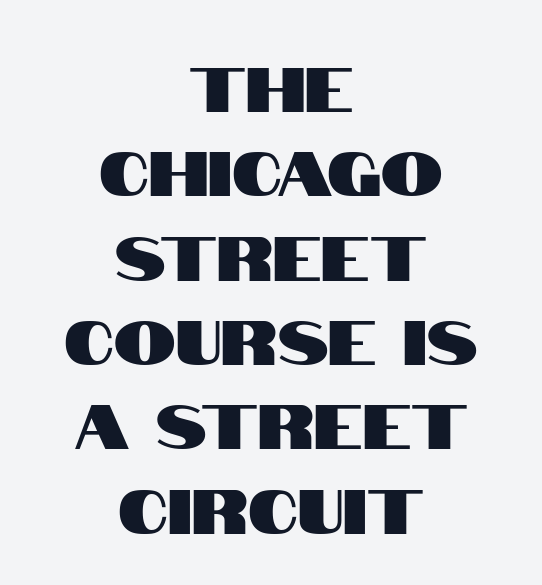
{"serif": "no", "italic": "no", "width": "condensed", "stroke_contrast": "high", "x_height": "large", "monospaced": "no", "underline": "no", "align": "center", "line_spacing": "normal", "line_spacing_ratio": 1.36, "letter_spacing": "normal", "letter_spacing_em": 0.0, "glyph_px": 62}
